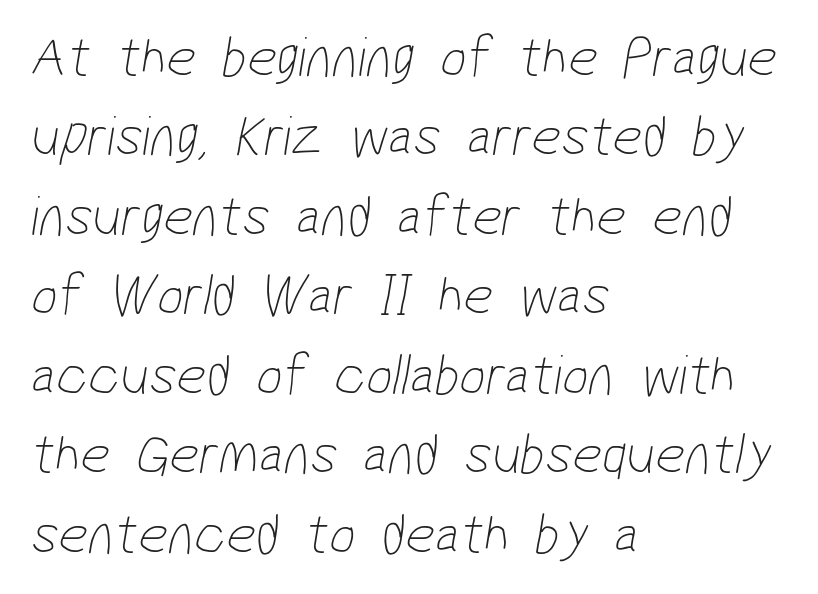
{"serif": "no", "bold": "no", "weight": "thin", "width": "condensed", "stroke_contrast": "low", "x_height": "medium", "monospaced": "no", "underline": "no", "align": "left", "line_spacing": "normal", "line_spacing_ratio": 1.37, "letter_spacing": "normal", "letter_spacing_em": 0.0, "glyph_px": 58}
